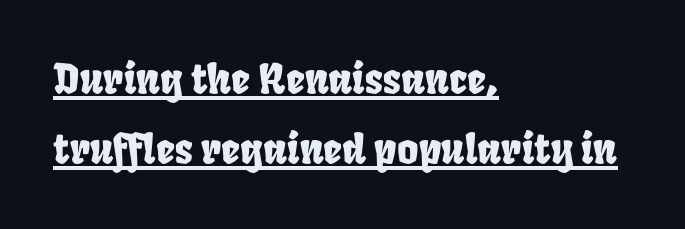
The image shows 41 px condensed type; set left-aligned, line spacing 1.71x, normal letter spacing, underlined; low stroke contrast and a large x-height.
